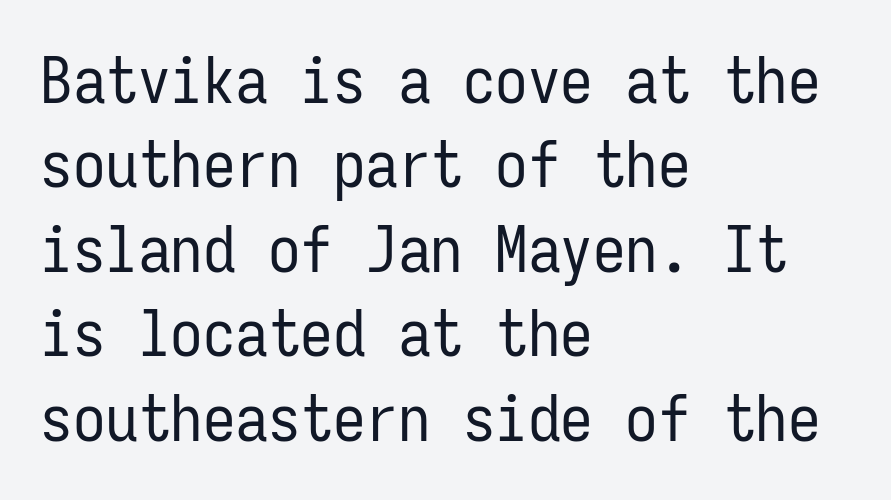
Q: Is the text bold? A: No.
Q: Is the text italic (slanted)? A: No, it is upright.
Q: Is the typeface a serif or a sans-serif typeface? A: Sans-serif.
Q: Is the text underlined? A: No.
Q: How is the paragraph aligned? A: Left-aligned.
Q: Is the spacing between letters normal or unusually wide? A: Normal.
Q: Is the spacing between lines tight, normal or loose? A: Normal.
Q: Width (condensed, normal, or wide)? A: Condensed.
Q: Stroke contrast? A: Low.
Q: x-height? A: Medium.
Q: Monospaced? A: Yes.
